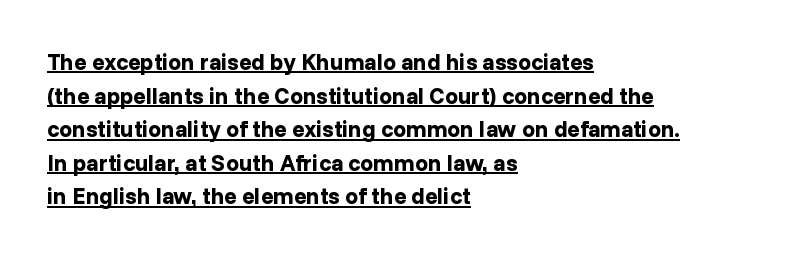
The passage shown has conventional tracking throughout. All the whitespace from short lines collects on the right. This is underlined copy, the kind a proofreader might mark for attention. If you drew a line through each stem, it would be perfectly vertical. These lines sit exactly where default settings would place them.
